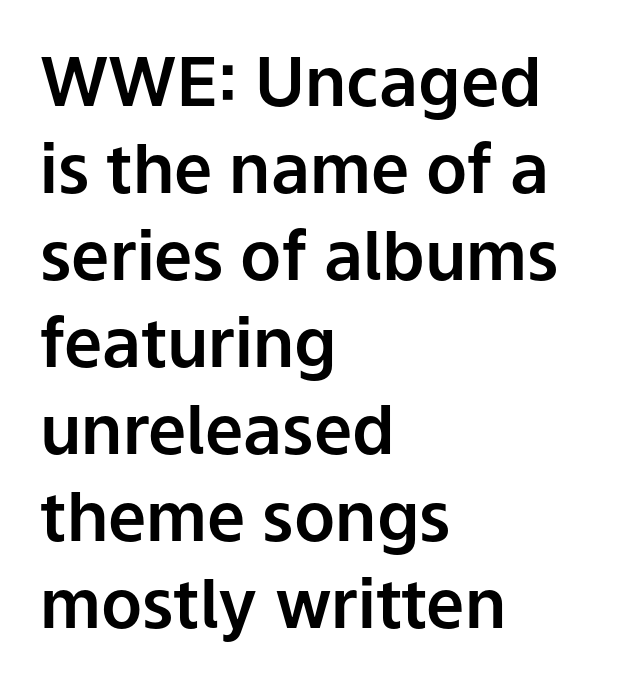
The image shows 68 px sans-serif type, upright; set left-aligned, normal line spacing (1.28x), normal letter spacing, not underlined; low stroke contrast and a medium x-height.
